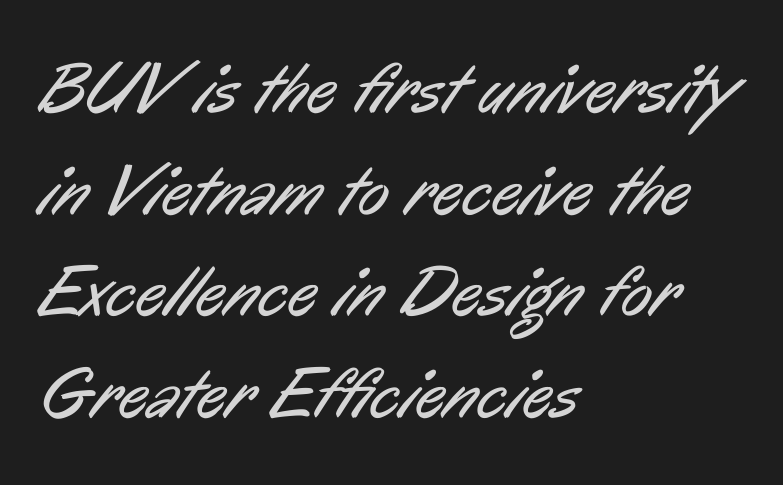
The space directly below the letters is spotless. The face used here is rendered with its standard letterfit. How would I describe the line gaps? Plain and ordinary. The passage shown is typed in a proportional face where columns would drift. Are there feet on the stems? There aren't — it's a sans.
